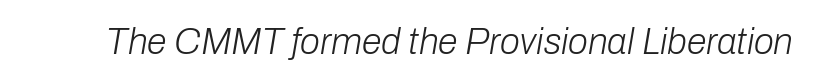
{"italic": "yes", "lean": "right", "slant_degrees": 10, "bold": "no", "weight": "light", "width": "normal", "stroke_contrast": "low", "x_height": "medium", "monospaced": "no", "underline": "no", "letter_spacing": "normal", "letter_spacing_em": 0.0, "glyph_px": 36}
